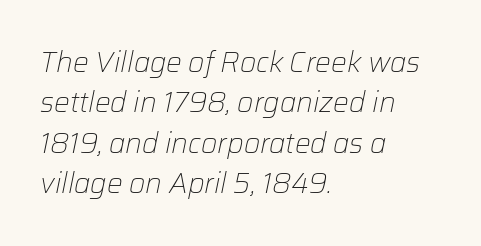
Here the designer chose a conventional face with non-uniform glyph widths. The lettering tilts uniformly, giving the passage an italic look. The gaps between neighbouring characters are ordinary and unremarkable. Ink coverage per letter is moderate at most. Does the copy run flush right? No — it runs flush left.
